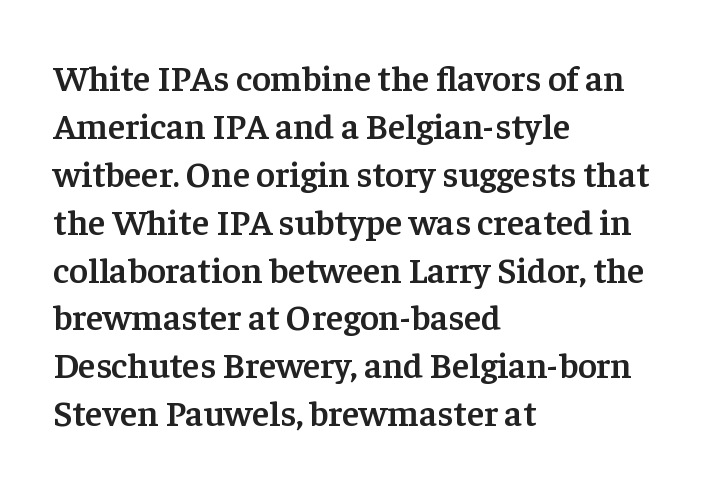
The lettering stays uniformly vertical, giving the passage a roman look. This is serif lettering, the kind often seen in printed books. Stems and bowls a touch heavier than normal — semibold. Words appear dense and cohesive because spacing is normal. The foot of each line stays bare and open. Note the varied advance widths — an 'i' is clearly narrower than an 'm'.
